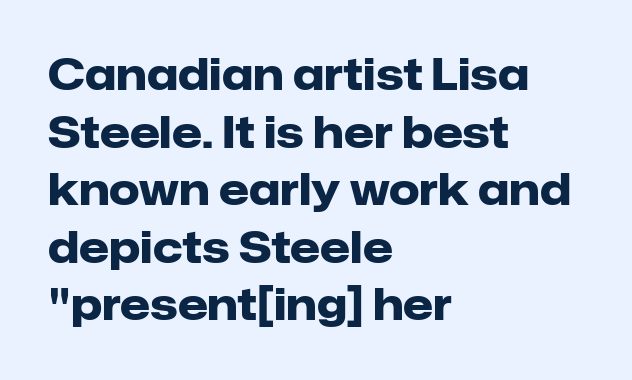
Look at the stroke-to-counter ratio: heavy, a bold. The lines sit at an ordinary, default distance from one another. Rendered with straight, roman letterforms. Standard letterfit; no display-style spreading of the glyphs. Descenders are the only things crossing below the line. The passage is arranged the way most books set body copy — flush left.
